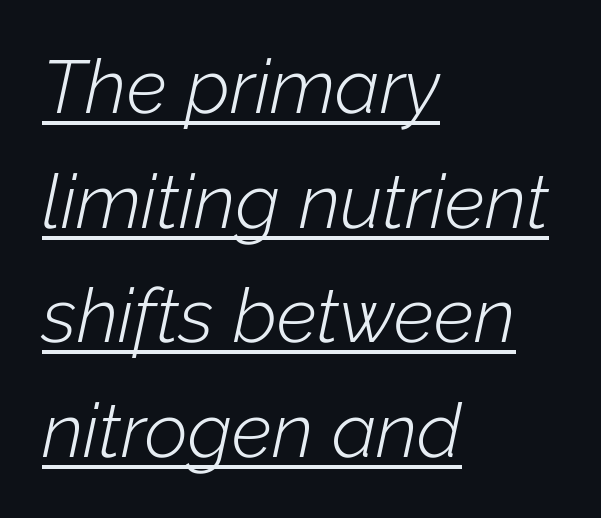
Q: Is the text bold? A: No.
Q: Is the text italic (slanted)? A: Yes, it leans right by about 12 degrees.
Q: Is the text underlined? A: Yes.
Q: How is the paragraph aligned? A: Left-aligned.
Q: Is the spacing between letters normal or unusually wide? A: Normal.
Q: Is the spacing between lines tight, normal or loose? A: Normal.
Q: Width (condensed, normal, or wide)? A: Normal.
Q: Stroke contrast? A: Low.
Q: x-height? A: Medium.
Q: Monospaced? A: No.
